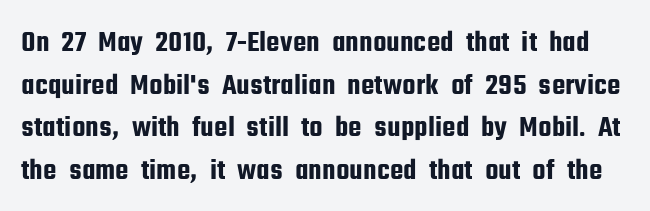
The image shows 30 px condensed sans-serif type, upright; set normal line spacing (1.42x), normal letter spacing, not underlined; low stroke contrast and a medium x-height.
